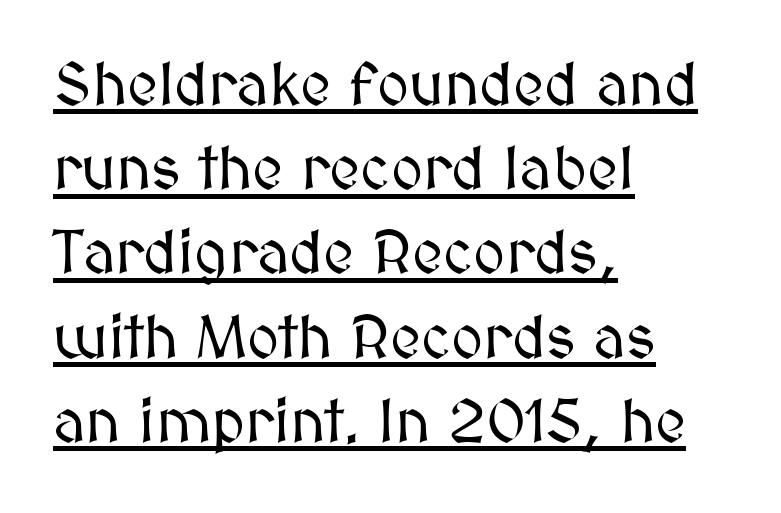
Q: Is the text italic (slanted)? A: No, it is upright.
Q: Is the text underlined? A: Yes.
Q: How is the paragraph aligned? A: Left-aligned.
Q: Is the spacing between letters normal or unusually wide? A: Normal.
Q: Is the spacing between lines tight, normal or loose? A: Normal.
Q: Width (condensed, normal, or wide)? A: Normal.
Q: Stroke contrast? A: Medium.
Q: x-height? A: Medium.
Q: Monospaced? A: No.
